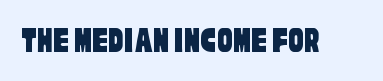
{"serif": "no", "width": "condensed", "stroke_contrast": "low", "x_height": "large", "monospaced": "no", "underline": "no", "letter_spacing": "normal", "letter_spacing_em": 0.0, "glyph_px": 38}
